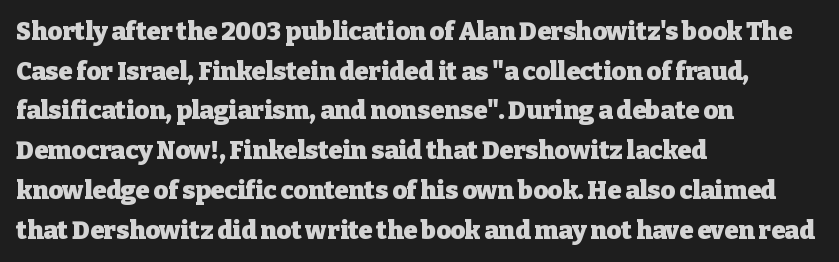
Q: Is the text bold? A: Yes.
Q: Is the text italic (slanted)? A: No, it is upright.
Q: Is the text underlined? A: No.
Q: How is the paragraph aligned? A: Left-aligned.
Q: Is the spacing between letters normal or unusually wide? A: Normal.
Q: Is the spacing between lines tight, normal or loose? A: Normal.
